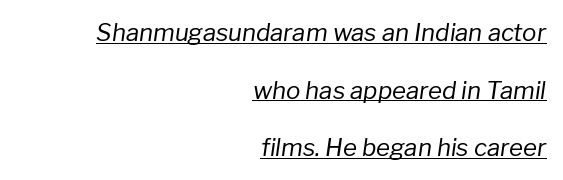
The image shows 24 px text type, italic (leaning right); set right-aligned, loose line spacing (2.4x), normal letter spacing, underlined.
